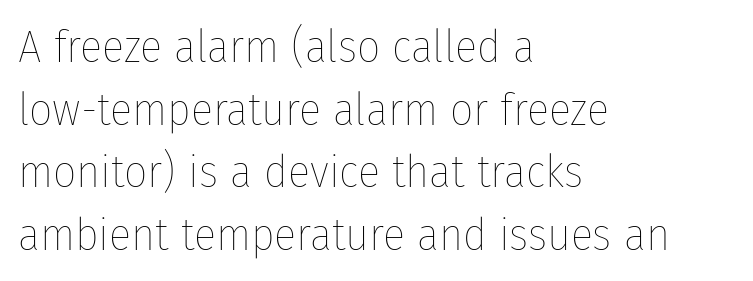
The image shows 46 px thin, condensed type, upright; set left-aligned, normal line spacing (1.36x), normal letter spacing, not underlined; low stroke contrast and a medium x-height.
